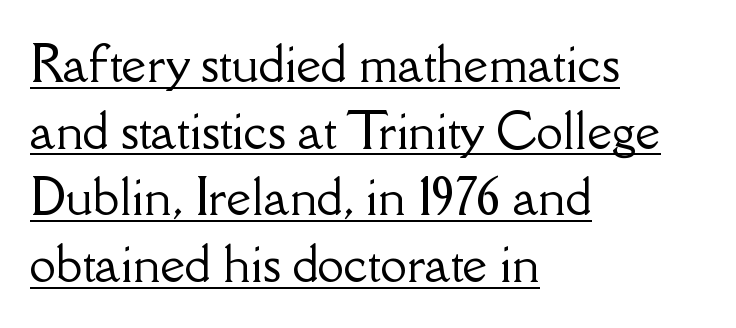
Q: Is the text italic (slanted)? A: No, it is upright.
Q: Is the typeface a serif or a sans-serif typeface? A: Serif.
Q: Is the text underlined? A: Yes.
Q: How is the paragraph aligned? A: Left-aligned.
Q: Is the spacing between letters normal or unusually wide? A: Normal.
Q: Is the spacing between lines tight, normal or loose? A: Normal.
Q: Width (condensed, normal, or wide)? A: Normal.
Q: Stroke contrast? A: Low.
Q: x-height? A: Small.
Q: Monospaced? A: No.
